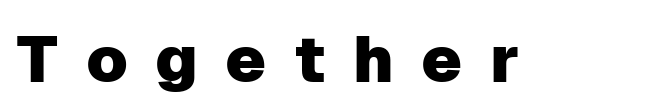
Q: Is the text italic (slanted)? A: No, it is upright.
Q: Is the typeface a serif or a sans-serif typeface? A: Sans-serif.
Q: Is the text underlined? A: No.
Q: Is the spacing between letters normal or unusually wide? A: Unusually wide.
Q: Width (condensed, normal, or wide)? A: Normal.
Q: Stroke contrast? A: Low.
Q: x-height? A: Medium.
Q: Monospaced? A: No.
